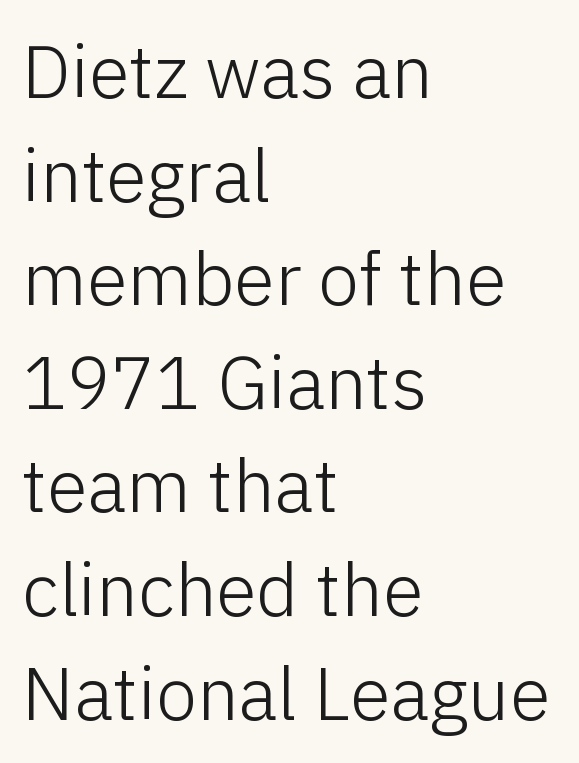
{"serif": "no", "italic": "no", "bold": "no", "weight": "light", "width": "normal", "stroke_contrast": "low", "x_height": "medium", "monospaced": "no", "underline": "no", "align": "left", "line_spacing": "normal", "line_spacing_ratio": 1.4, "letter_spacing": "normal", "letter_spacing_em": 0.0, "glyph_px": 74}
